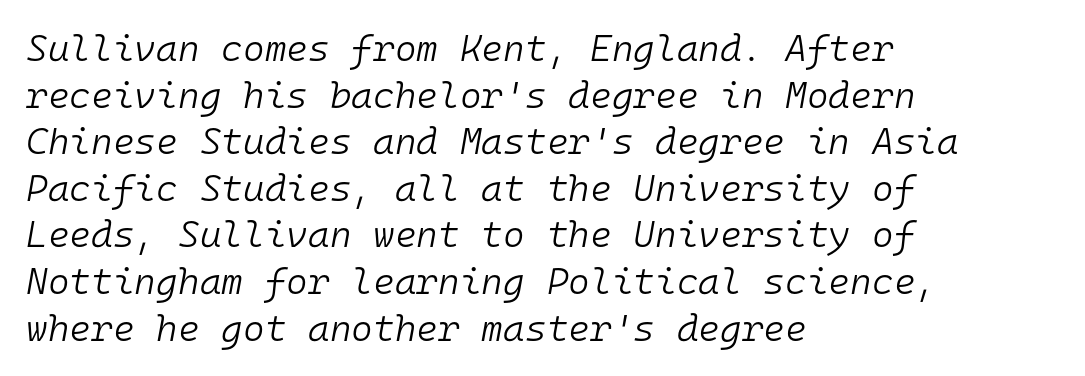
This is oblique type, the kind used for emphasis or titles. The designer left line spacing at the default. Nobody drew a line under any word here. Each letter, wide or thin by design, is forced into the same width here. Vertical stems look standard width or narrower in stroke. Every row of glyphs begins at an identical x-position on the left.
